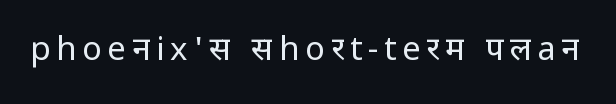
Varying glyph widths throughout — classic text-font behaviour. Nope, not italic — everything's standing straight. The font sits on the lighter half of the weight spectrum, regular included. Stroke terminals: plain, sans-serif.
